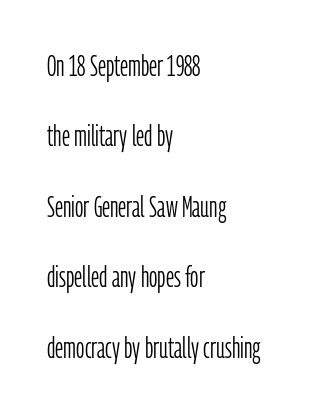
{"serif": "no", "italic": "no", "bold": "no", "weight": "light", "width": "condensed", "stroke_contrast": "low", "x_height": "medium", "monospaced": "no", "underline": "no", "align": "left", "line_spacing": "loose", "line_spacing_ratio": 2.43, "letter_spacing": "normal", "letter_spacing_em": 0.0, "glyph_px": 29}
